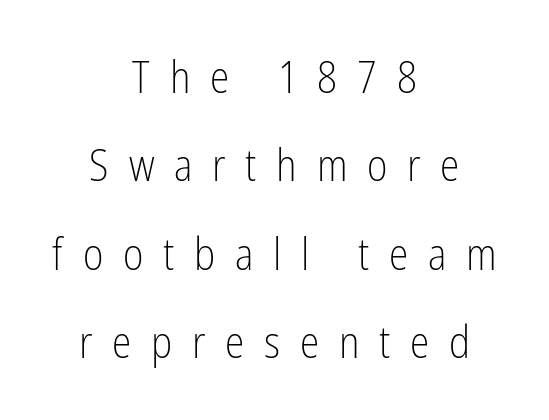
{"serif": "no", "italic": "no", "bold": "no", "weight": "light", "width": "condensed", "stroke_contrast": "low", "x_height": "medium", "monospaced": "no", "underline": "no", "align": "center", "line_spacing": "loose", "line_spacing_ratio": 2.01, "letter_spacing": "wide", "letter_spacing_em": 0.45, "glyph_px": 44}
